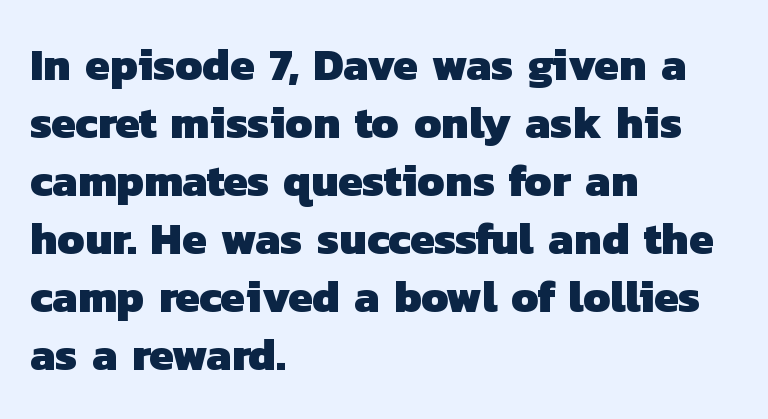
The image shows 45 px heavy sans-serif type; set left-aligned, normal line spacing (1.29x), normal letter spacing, not underlined; low stroke contrast and a medium x-height.
